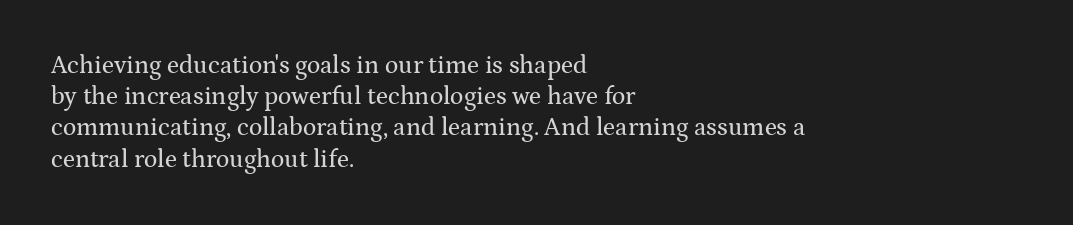
If you drew a line through each stem, it would be perfectly vertical. Leading: standard. The setting favours the left margin, as ordinary paragraphs usually do. Nobody touched the tracking dial on this one. Lines of text with bare space underneath.
